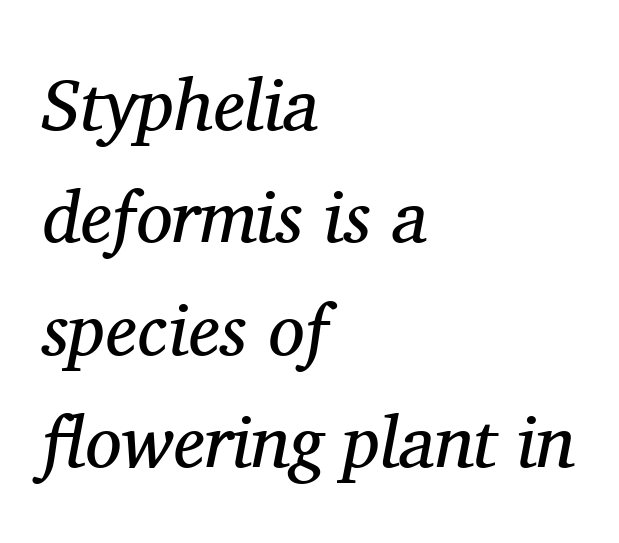
The image shows 73 px regular-weight serif type, italic (leaning right); set left-aligned, normal line spacing (1.54x), normal letter spacing, not underlined; medium stroke contrast and a medium x-height.
